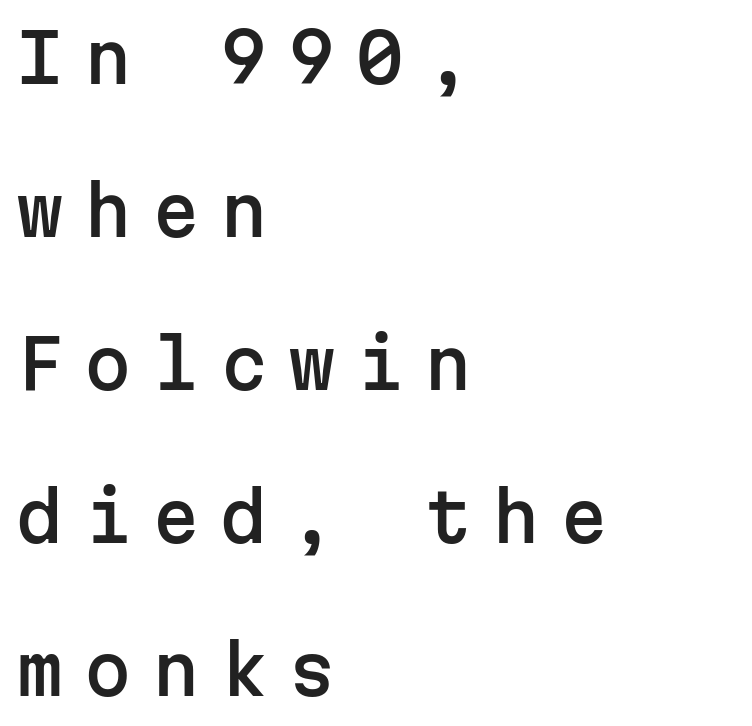
Q: Is the text italic (slanted)? A: No, it is upright.
Q: Is the typeface a serif or a sans-serif typeface? A: Sans-serif.
Q: Is the text underlined? A: No.
Q: How is the paragraph aligned? A: Left-aligned.
Q: Is the spacing between letters normal or unusually wide? A: Unusually wide.
Q: Is the spacing between lines tight, normal or loose? A: Loose.
Q: Width (condensed, normal, or wide)? A: Normal.
Q: Stroke contrast? A: Low.
Q: x-height? A: Medium.
Q: Monospaced? A: Yes.
